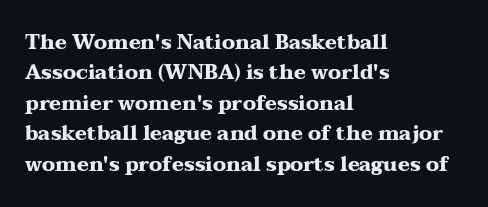
{"italic": "no", "bold": "yes", "underline": "no", "align": "left", "line_spacing": "normal", "line_spacing_ratio": 1.52, "letter_spacing": "normal", "letter_spacing_em": 0.0, "glyph_px": 20}
